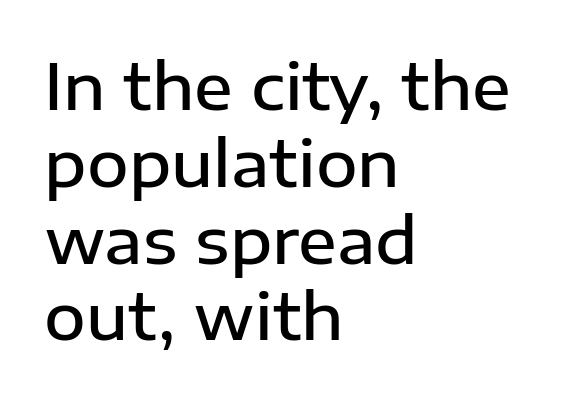
{"serif": "no", "italic": "no", "bold": "semi", "weight": "semibold", "width": "normal", "stroke_contrast": "low", "x_height": "medium", "monospaced": "no", "underline": "no", "align": "left", "line_spacing_ratio": 1.2, "letter_spacing": "normal", "letter_spacing_em": 0.0, "glyph_px": 64}
